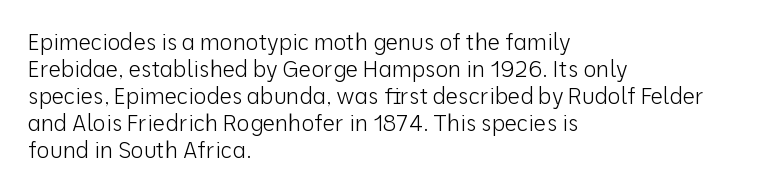
The image shows 22 px text type, upright; set left-aligned, line spacing 1.23x, normal letter spacing, not underlined.
